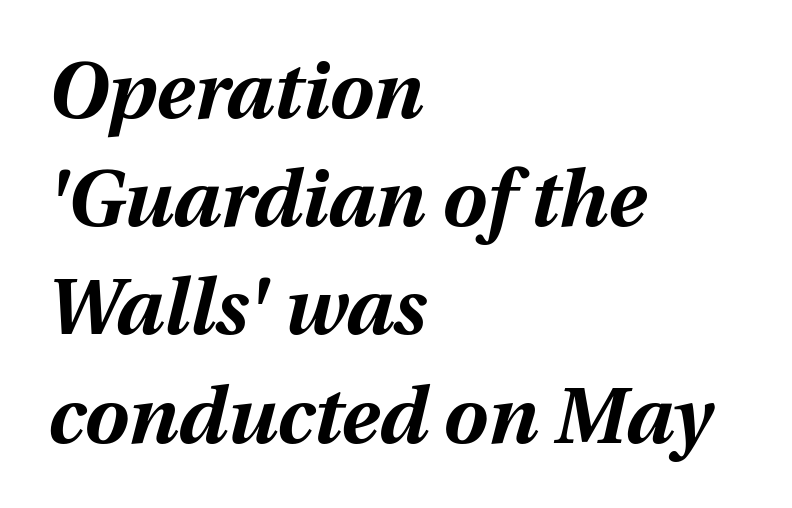
The characters look thick and weighty, a clear bold. Think of a printed novel: that variable character pitch is what you see here. Lines of text with bare space underneath. These lines sit exactly where default settings would place them. Tracking value appears to be zero — textbook default spacing. The text carries the slant typical of an italic or oblique font.
